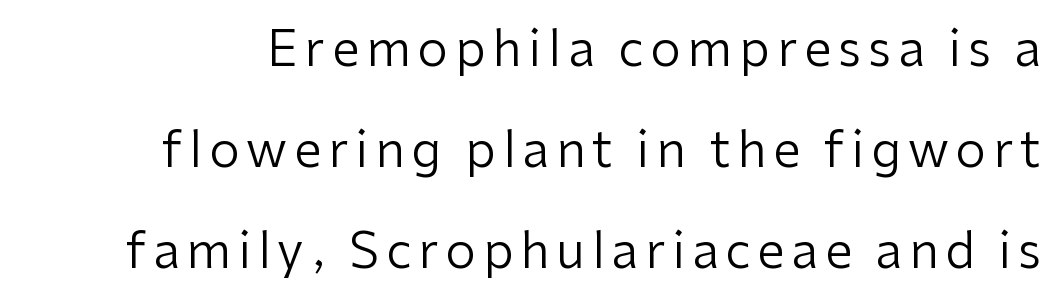
Q: Is the text bold? A: No.
Q: Is the text italic (slanted)? A: No, it is upright.
Q: Is the typeface a serif or a sans-serif typeface? A: Sans-serif.
Q: Is the text underlined? A: No.
Q: Is the spacing between lines tight, normal or loose? A: Loose.
Q: Width (condensed, normal, or wide)? A: Normal.
Q: Stroke contrast? A: Low.
Q: x-height? A: Medium.
Q: Monospaced? A: No.
